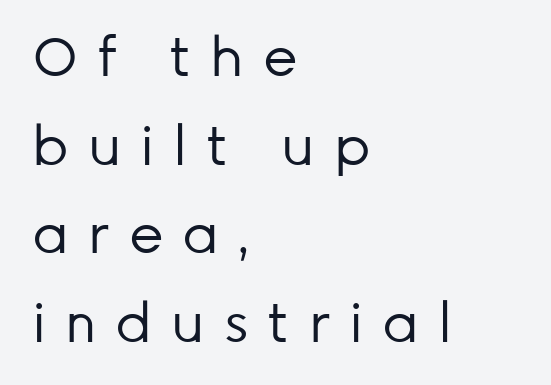
Vertical strokes here are truly vertical. This sample keeps an unexceptional amount of space between lines. This sample uses expanded letter spacing, leaving extra air between glyphs. This sample has the flowing, uneven cadence of proportional lettering. What kind of face is this? One without serifs — a sans. Clear beneath every line of the passage.
